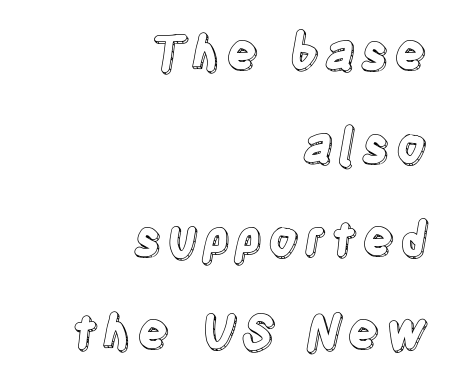
Glance below the letters and you will spot only blank space. This rendering uses right alignment, leaving the left contour irregular. The space between consecutive lines is lavish. Here the designer chose a conventional face with non-uniform glyph widths.
